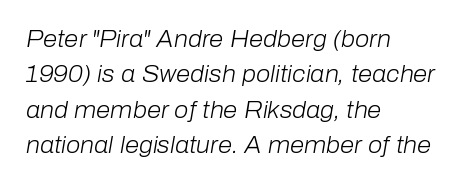
The image shows 23 px text type, italic (leaning right); set left-aligned, normal line spacing (1.54x), normal letter spacing, not underlined.
